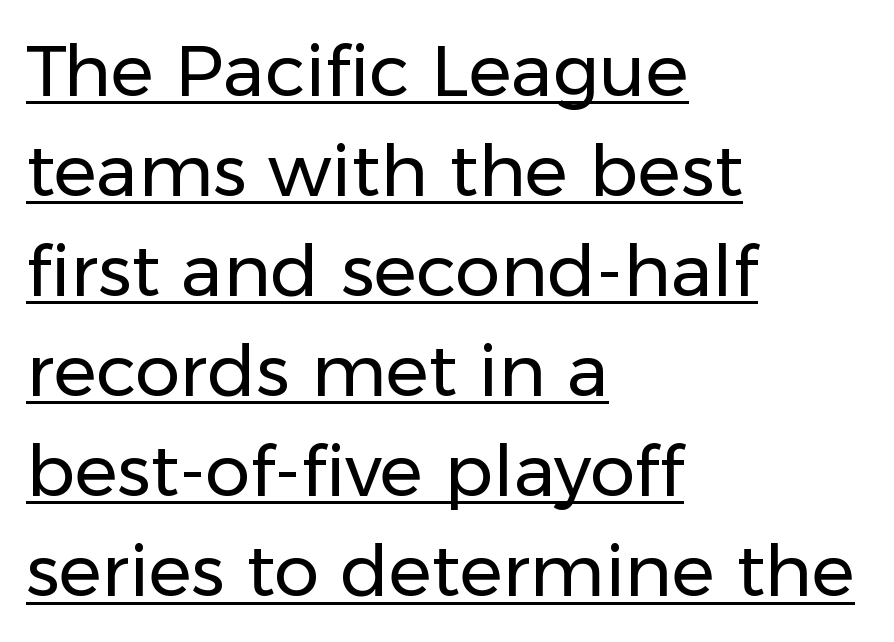
The image shows 72 px regular-weight sans-serif type, upright; set left-aligned, normal line spacing (1.39x), normal letter spacing, underlined; low stroke contrast and a medium x-height.
